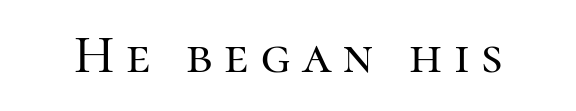
The rendering uses natural spacing where letterforms have individual widths. Words appear elongated and porous because spacing is wide. Descender tails drop into unmarked territory. Vertical strokes here are truly vertical.
